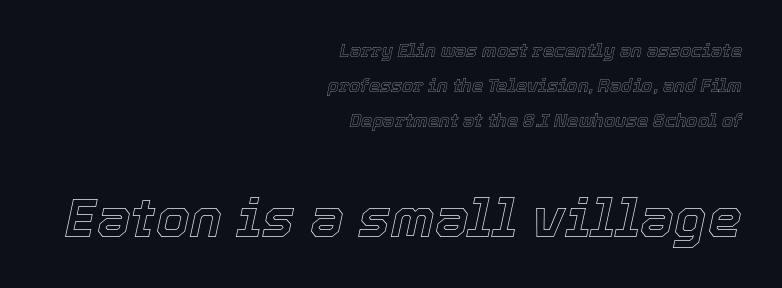
Honestly, there is no underline to notice here at all. The passage shown leans; its letterforms are oblique. The lines in this sample share a right terminus and differ only in where they begin. Default kerning and tracking; the words read as compact shapes. If you measured baseline to baseline, you'd find a long distance. The lower block of text is set noticeably larger than the block above it.
